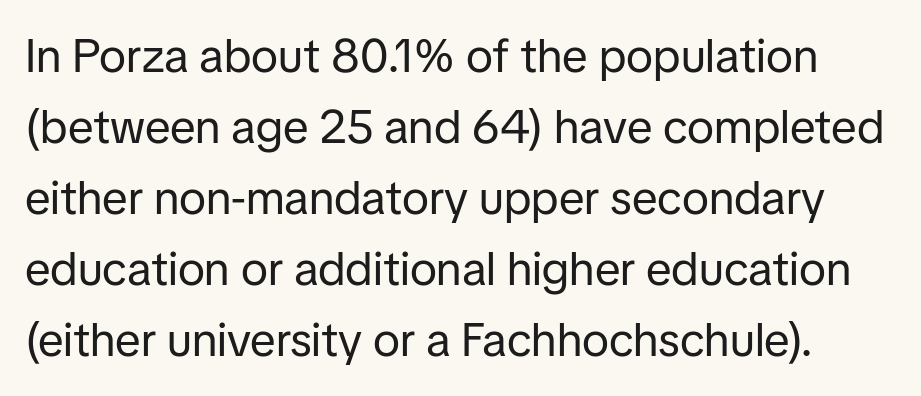
{"serif": "no", "italic": "no", "bold": "no", "weight": "regular", "width": "normal", "stroke_contrast": "low", "x_height": "medium", "monospaced": "no", "underline": "no", "line_spacing": "normal", "line_spacing_ratio": 1.51, "letter_spacing": "normal", "letter_spacing_em": 0.0, "glyph_px": 47}
